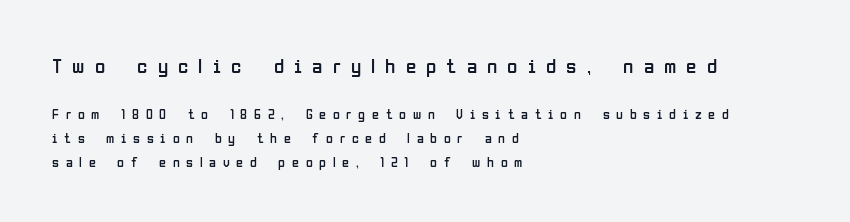
The image shows 21 px text type, upright; set left-aligned, line spacing 1.71x, unusually wide letter spacing (+0.48 em), not underlined; the first (top) block is 1.5x larger.
